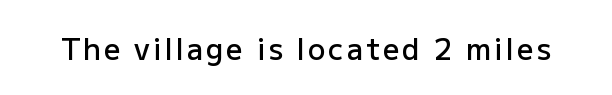
The image shows 29 px semibold sans-serif type, upright; set not underlined; low stroke contrast and a medium x-height.
